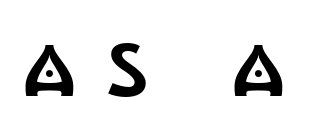
Q: Is the text italic (slanted)? A: No, it is upright.
Q: Is the typeface a serif or a sans-serif typeface? A: Sans-serif.
Q: Is the text underlined? A: No.
Q: Is the spacing between letters normal or unusually wide? A: Unusually wide.
Q: Width (condensed, normal, or wide)? A: Condensed.
Q: x-height? A: Large.
Q: Monospaced? A: No.
